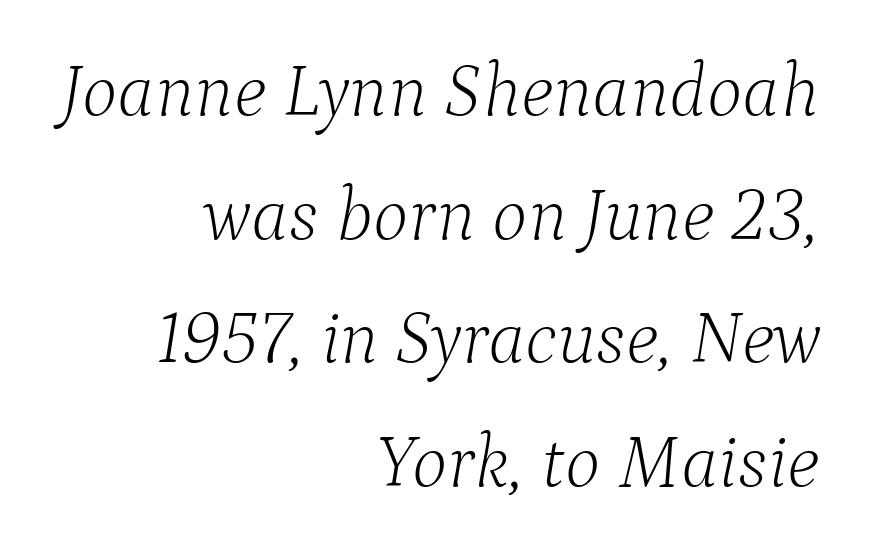
Bare-footed words on every line. Tall strokes in this sample are angled rather than plumb. Stems and bowls with no extra thickness — not bold. Looks like regular typesetting: each glyph gets only the width it needs. The designer left line spacing at the default. Visually the block forms a straight wall on the right and a jagged coastline on the left.
